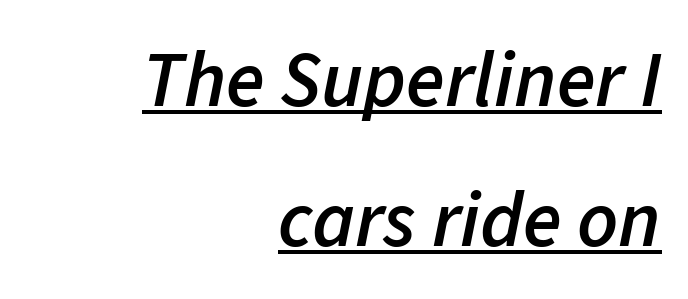
The image shows 79 px semibold type, italic (leaning right); set right-aligned, line spacing 1.77x, normal letter spacing, underlined; low stroke contrast and a medium x-height.
